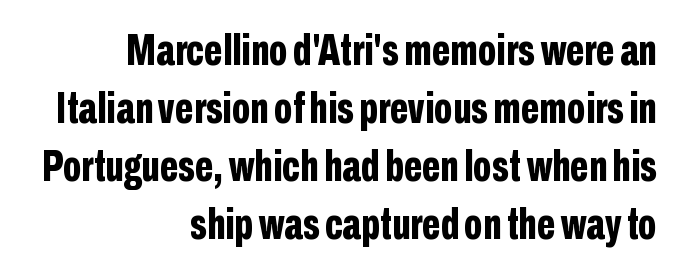
Lines of text with bare space underneath. In CSS terms this would be text-align: right. Does the lettering tilt? It doesn't — this is upright. The rendering uses natural spacing where letterforms have individual widths.
